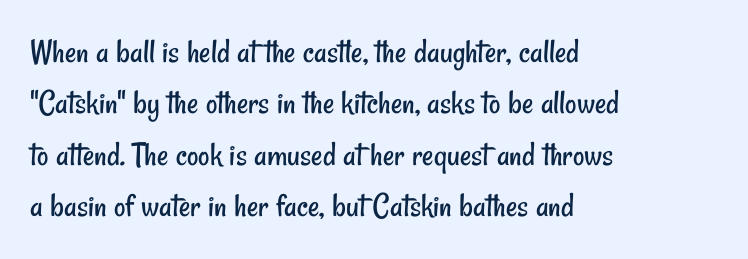
The image shows 35 px regular-weight, condensed sans-serif type; set left-aligned, normal line spacing (1.47x), normal letter spacing, not underlined; low stroke contrast and a small x-height.
